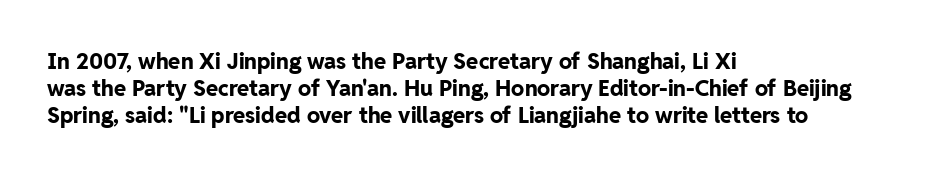
A typesetter would mark this as roman, not italic. What stands out about the letter spacing? Nothing — it is the standard amount. The baseline area is clear. Caption: bold face, heavy strokes.
